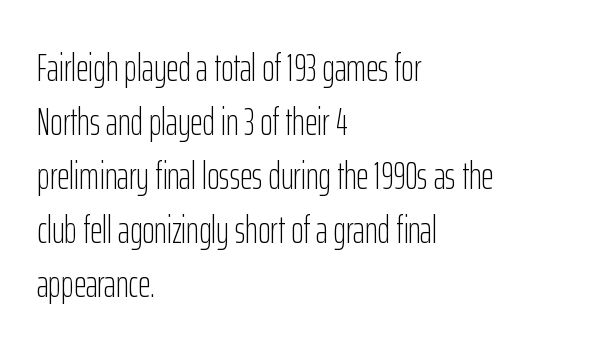
Varying glyph widths throughout — classic text-font behaviour. Leftover space on each line is placed entirely after the last word. The weight tops out at a normal text grade. Glance below the letters and you will spot only blank space. Nope, not italic — everything's standing straight.
